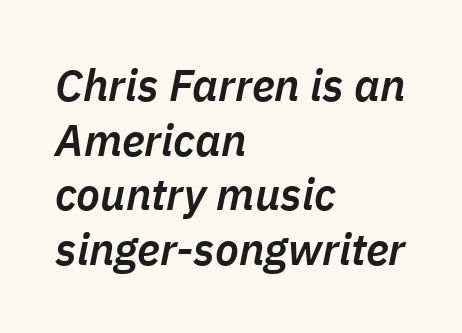
Q: Is the text bold? A: Semi-bold.
Q: Is the text italic (slanted)? A: Yes, it leans right by about 11 degrees.
Q: Is the text underlined? A: No.
Q: How is the paragraph aligned? A: Left-aligned.
Q: Is the spacing between letters normal or unusually wide? A: Normal.
Q: Width (condensed, normal, or wide)? A: Normal.
Q: Stroke contrast? A: Low.
Q: x-height? A: Medium.
Q: Monospaced? A: No.
